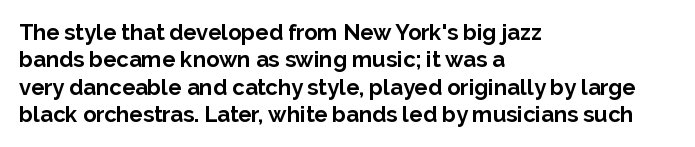
Q: Is the text bold? A: Yes.
Q: Is the text italic (slanted)? A: No, it is upright.
Q: Is the text underlined? A: No.
Q: How is the paragraph aligned? A: Left-aligned.
Q: Is the spacing between letters normal or unusually wide? A: Normal.
